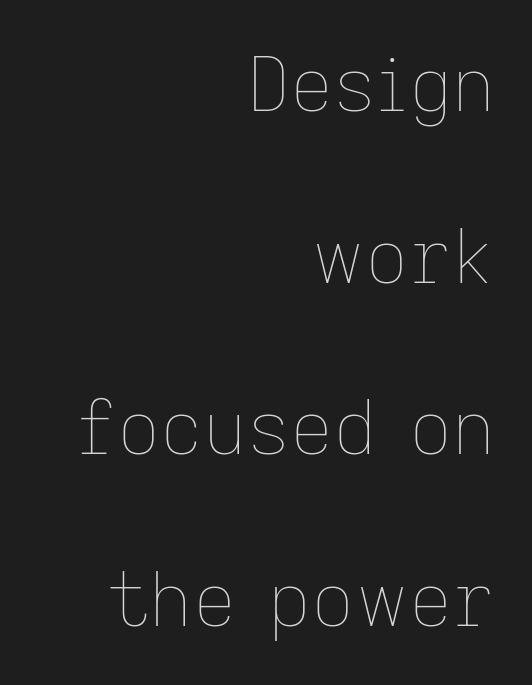
The image shows 75 px thin type, upright; set right-aligned, loose line spacing (2.29x), normal letter spacing, not underlined; low stroke contrast and a medium x-height.
